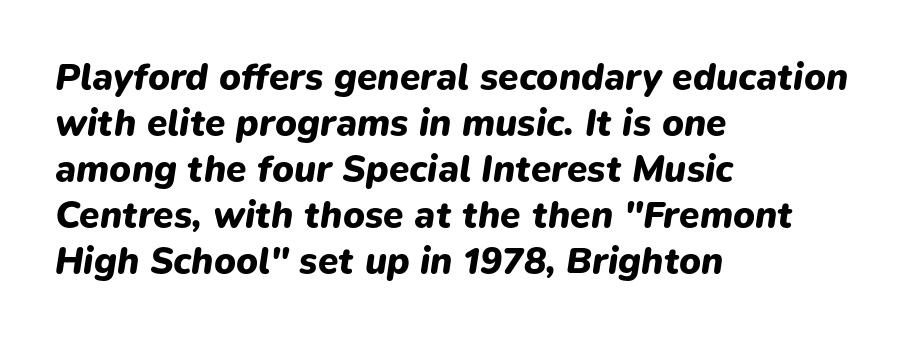
The words here are not underlined. Is the block centered? No — it sits flush against the left margin. No extra tracking has been applied to these lines. Every character sits at an angle, as italics do.
